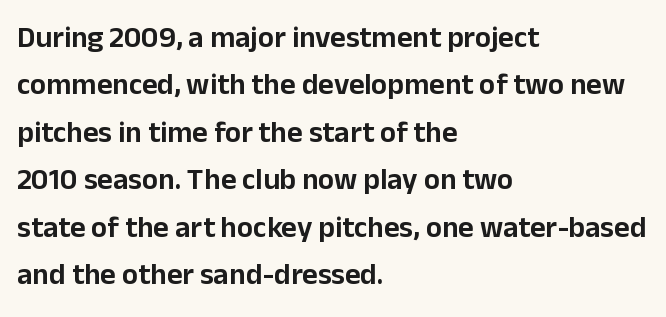
The image shows 30 px sans-serif type, upright; set left-aligned, normal line spacing (1.58x), normal letter spacing, not underlined; low stroke contrast and a medium x-height.
